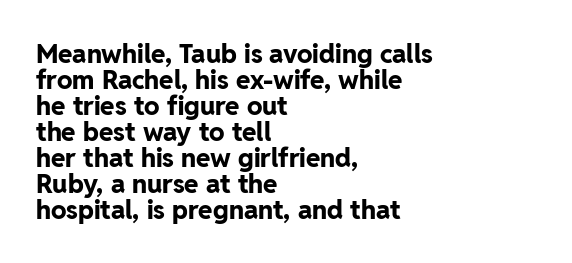
Q: Is the text bold? A: Yes.
Q: Is the text italic (slanted)? A: No, it is upright.
Q: Is the text underlined? A: No.
Q: How is the paragraph aligned? A: Left-aligned.
Q: Is the spacing between letters normal or unusually wide? A: Normal.
Q: Is the spacing between lines tight, normal or loose? A: Tight.
